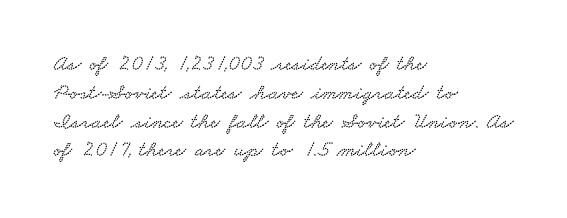
Honestly, the row spacing looks completely unremarkable. Anything drawn beneath the words? Only blank space. A student would call this left alignment; a typographer would say flush left, rag right. Default kerning and tracking; the words read as compact shapes.
